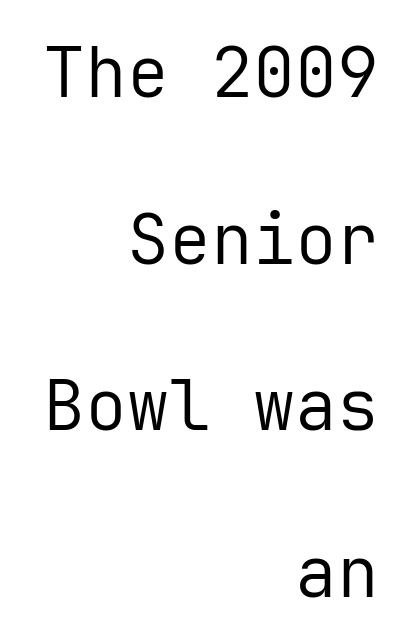
{"serif": "no", "italic": "no", "bold": "no", "weight": "regular", "width": "normal", "stroke_contrast": "low", "x_height": "medium", "monospaced": "yes", "underline": "no", "align": "right", "line_spacing": "loose", "line_spacing_ratio": 2.38, "letter_spacing": "normal", "letter_spacing_em": 0.0, "glyph_px": 70}
